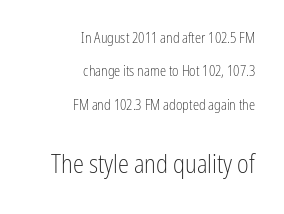
{"italic": "no", "bold": "no", "underline": "no", "align": "right", "line_spacing": "loose", "line_spacing_ratio": 2.39, "letter_spacing": "normal", "letter_spacing_em": 0.0, "larger_block": "second", "size_ratio": 1.79, "glyph_px": 25}
